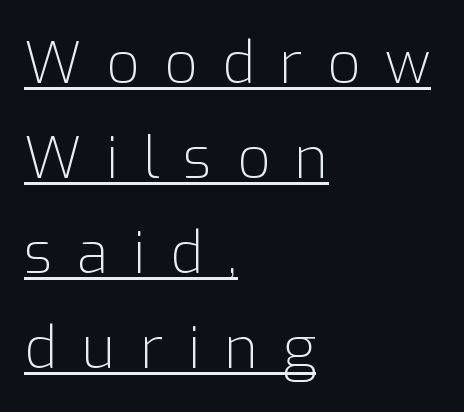
{"serif": "no", "italic": "no", "bold": "no", "weight": "light", "width": "normal", "stroke_contrast": "low", "x_height": "medium", "monospaced": "no", "underline": "yes", "align": "left", "line_spacing": "normal", "line_spacing_ratio": 1.64, "letter_spacing": "wide", "letter_spacing_em": 0.42, "glyph_px": 58}
